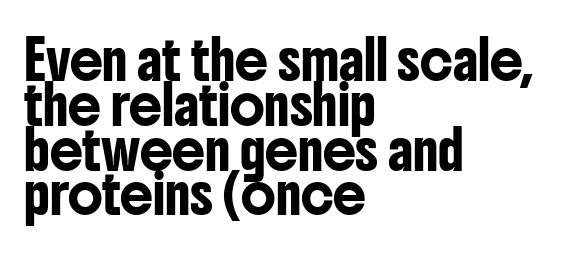
The image shows 37 px condensed sans-serif type, upright; set left-aligned, line spacing 1.21x, normal letter spacing, not underlined; low stroke contrast and a medium x-height.
